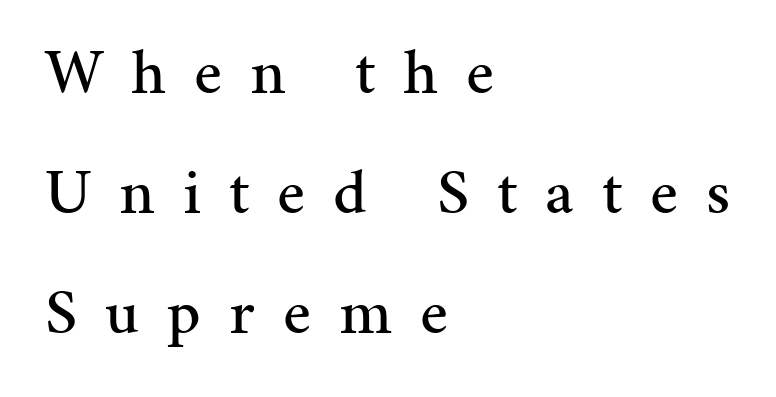
The paragraph shown leans on its left margin. The tracking jumps out immediately: characters are airy and widely separated. The passage shown is not underscored anywhere. Nope, not italic — everything's standing straight.
